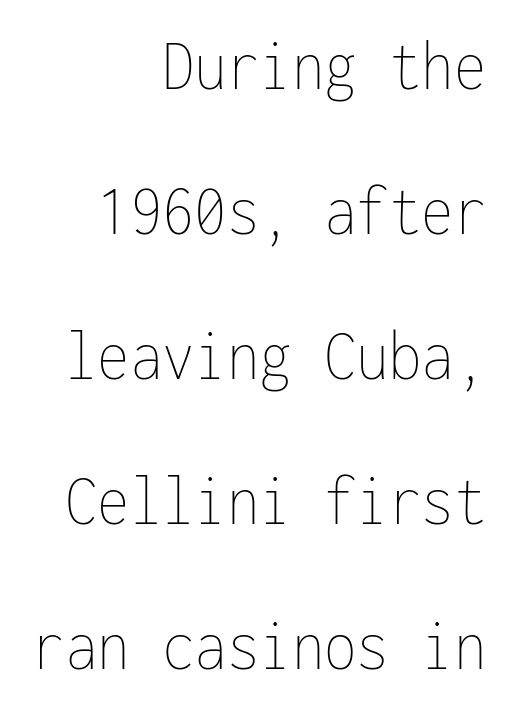
The image shows 74 px thin, condensed type, upright, monospaced; set right-aligned, loose line spacing (1.96x), normal letter spacing, not underlined; low stroke contrast and a medium x-height.
